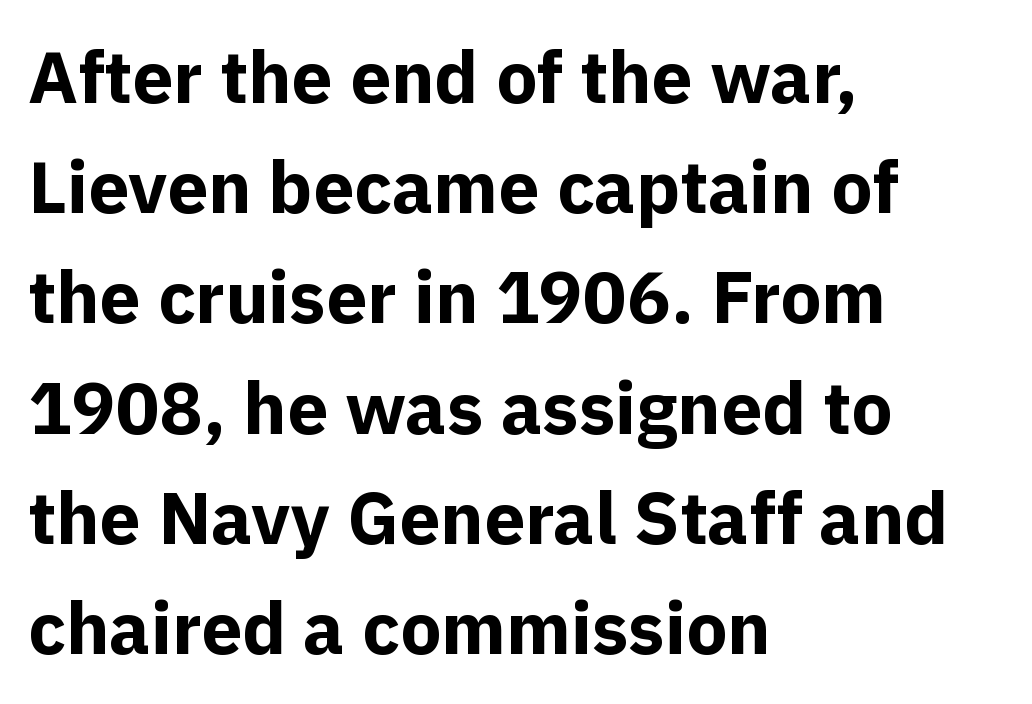
Q: Is the text bold? A: Yes.
Q: Is the text italic (slanted)? A: No, it is upright.
Q: Is the typeface a serif or a sans-serif typeface? A: Sans-serif.
Q: Is the text underlined? A: No.
Q: How is the paragraph aligned? A: Left-aligned.
Q: Is the spacing between letters normal or unusually wide? A: Normal.
Q: Is the spacing between lines tight, normal or loose? A: Normal.
Q: Width (condensed, normal, or wide)? A: Normal.
Q: x-height? A: Medium.
Q: Monospaced? A: No.
